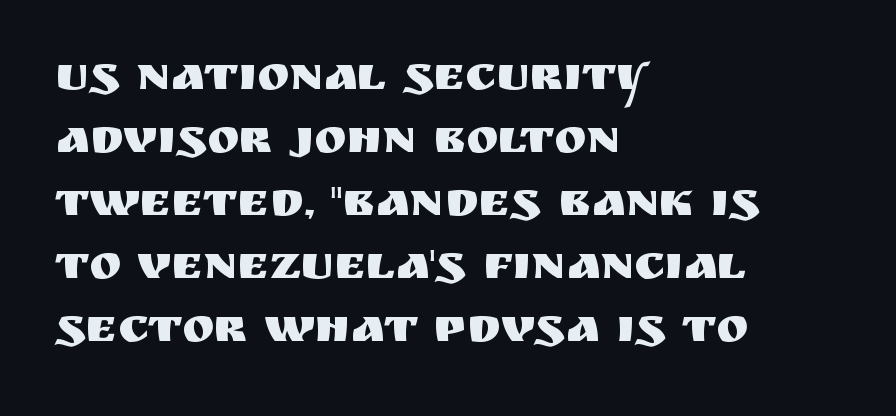
The image shows 48 px sans-serif type, upright; set left-aligned, normal line spacing (1.31x), normal letter spacing, not underlined; medium stroke contrast and a large x-height.
